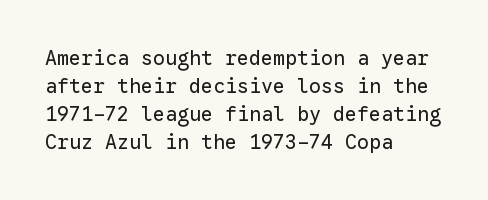
The image shows 20 px text type, upright; set left-aligned, normal line spacing (1.4x), normal letter spacing, not underlined.
